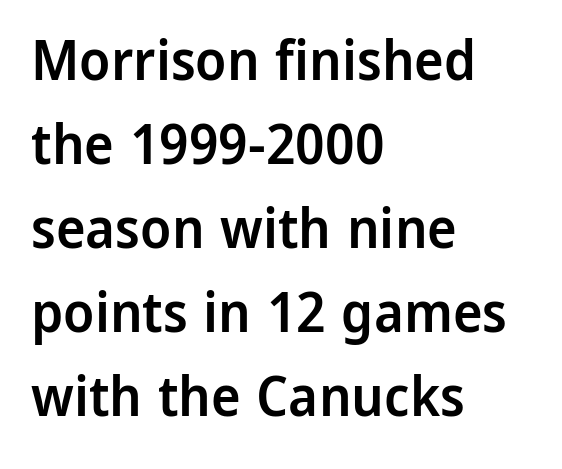
{"serif": "no", "italic": "no", "bold": "semi", "weight": "semibold", "width": "normal", "stroke_contrast": "low", "x_height": "medium", "monospaced": "no", "underline": "no", "align": "left", "line_spacing": "normal", "line_spacing_ratio": 1.5, "letter_spacing": "normal", "letter_spacing_em": 0.0, "glyph_px": 56}
